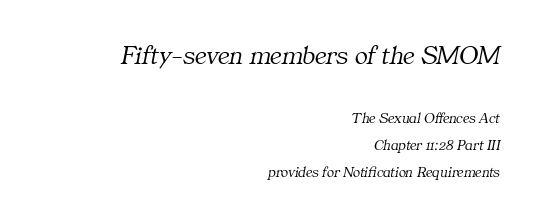
Layout note: lines flush right. Inter-character spacing is left at the font's built-in metrics. Letters rest on an invisible, unmarked baseline. Top chunk: large. Bottom chunk: small.
